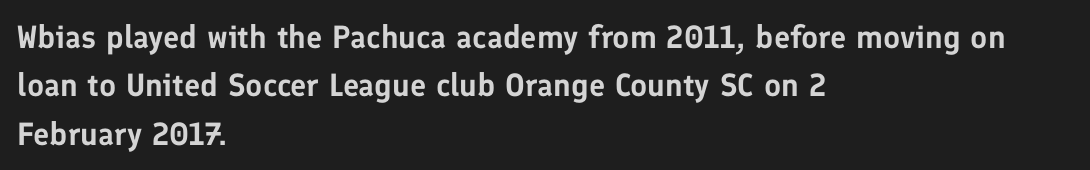
{"serif": "no", "italic": "no", "width": "normal", "stroke_contrast": "low", "x_height": "medium", "monospaced": "no", "underline": "no", "align": "left", "line_spacing": "normal", "line_spacing_ratio": 1.51, "letter_spacing": "normal", "letter_spacing_em": 0.0, "glyph_px": 32}
